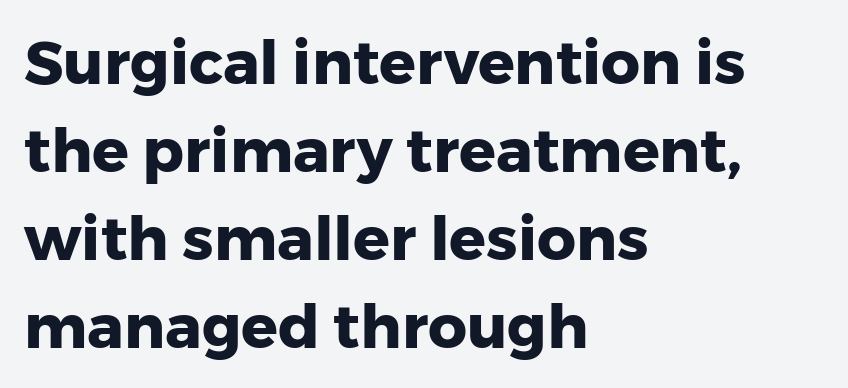
Q: Is the text bold? A: Yes.
Q: Is the text italic (slanted)? A: No, it is upright.
Q: Is the typeface a serif or a sans-serif typeface? A: Sans-serif.
Q: Is the text underlined? A: No.
Q: How is the paragraph aligned? A: Left-aligned.
Q: Is the spacing between letters normal or unusually wide? A: Normal.
Q: Is the spacing between lines tight, normal or loose? A: Normal.
Q: Width (condensed, normal, or wide)? A: Normal.
Q: Stroke contrast? A: Low.
Q: x-height? A: Medium.
Q: Monospaced? A: No.
